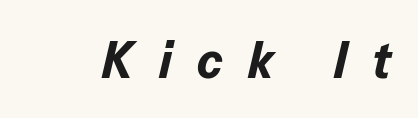
The passage shown is typed in a proportional face where columns would drift. The font's italic variant was chosen for this text. The line texture is sparse and dotted thanks to wide tracking. Strokes here are thick enough to call this a true bold.
